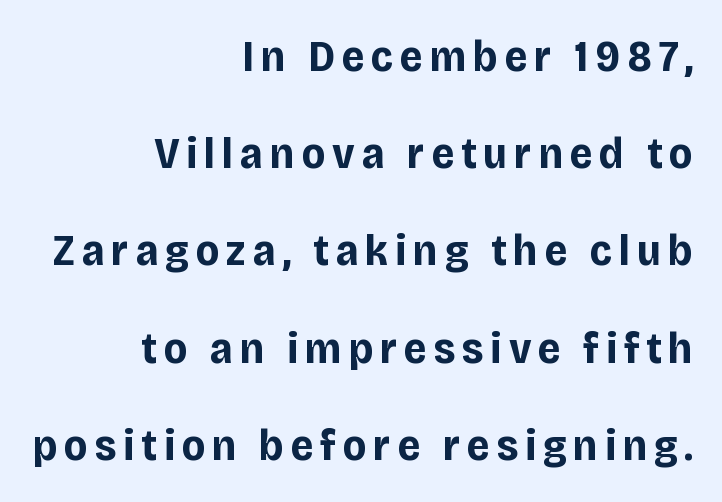
The image shows 45 px bold sans-serif type, upright; set right-aligned, loose line spacing (2.16x), not underlined; low stroke contrast and a large x-height.
